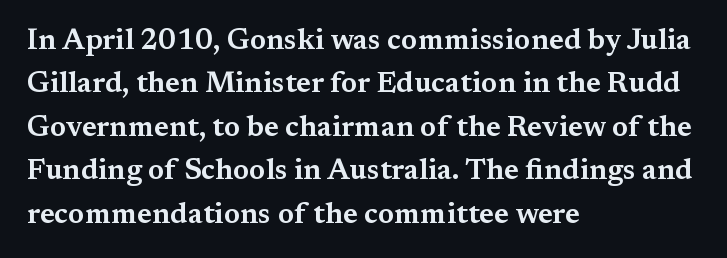
The image shows 29 px wide serif type, upright; set left-aligned, normal line spacing (1.5x), normal letter spacing, not underlined; medium stroke contrast and a medium x-height.
